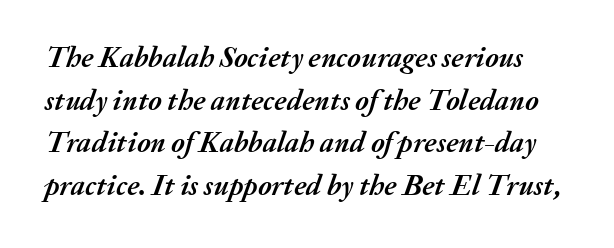
{"italic": "yes", "lean": "right", "slant_degrees": 20, "bold": "yes", "weight": "semibold", "width": "normal", "stroke_contrast": "medium", "x_height": "medium", "monospaced": "no", "underline": "no", "line_spacing": "normal", "line_spacing_ratio": 1.47, "letter_spacing": "normal", "letter_spacing_em": 0.0, "glyph_px": 29}
